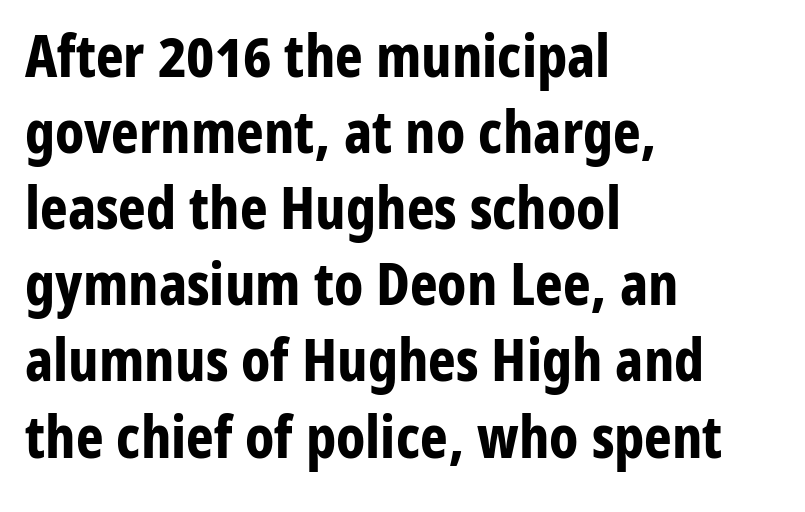
Q: Is the text bold? A: Yes.
Q: Is the text italic (slanted)? A: No, it is upright.
Q: Is the typeface a serif or a sans-serif typeface? A: Sans-serif.
Q: Is the text underlined? A: No.
Q: How is the paragraph aligned? A: Left-aligned.
Q: Is the spacing between letters normal or unusually wide? A: Normal.
Q: Is the spacing between lines tight, normal or loose? A: Normal.
Q: Width (condensed, normal, or wide)? A: Condensed.
Q: Stroke contrast? A: Low.
Q: x-height? A: Medium.
Q: Monospaced? A: No.
